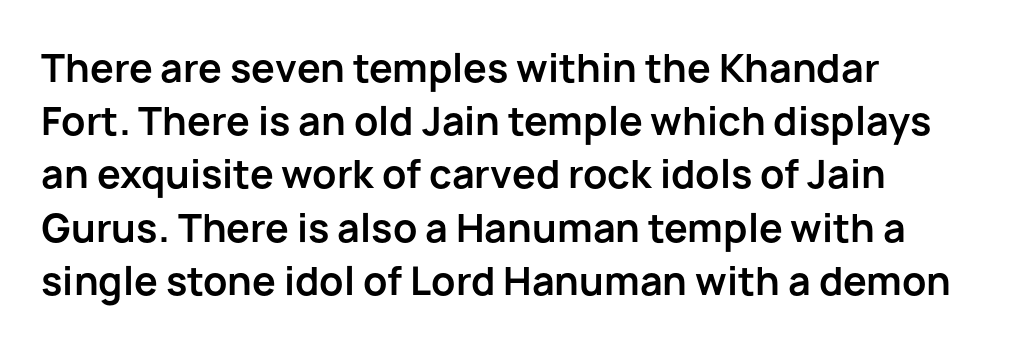
The image shows 38 px bold sans-serif type, upright; set normal line spacing (1.4x), normal letter spacing, not underlined; low stroke contrast and a medium x-height.
